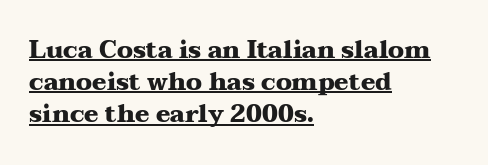
This rendering leaves character spacing at its baseline value. Notice how the passage keeps a crisp vertical edge on the left only. Each line of the rendering has a horizontal stroke beneath the glyphs. Baseline-to-baseline distance is the conventional proportion of letter height.
